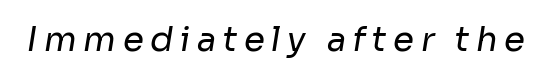
Q: Is the text bold? A: No.
Q: Is the typeface a serif or a sans-serif typeface? A: Sans-serif.
Q: Is the text underlined? A: No.
Q: Width (condensed, normal, or wide)? A: Normal.
Q: Stroke contrast? A: Low.
Q: x-height? A: Medium.
Q: Monospaced? A: No.
